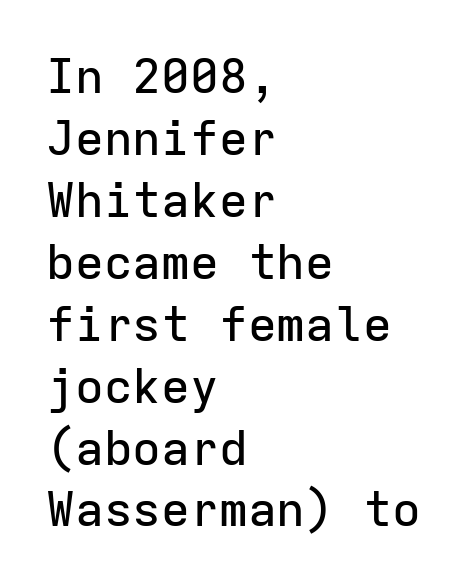
{"serif": "no", "italic": "no", "width": "normal", "stroke_contrast": "low", "x_height": "medium", "monospaced": "yes", "underline": "no", "align": "left", "line_spacing": "normal", "line_spacing_ratio": 1.29, "letter_spacing": "normal", "letter_spacing_em": 0.0, "glyph_px": 48}
